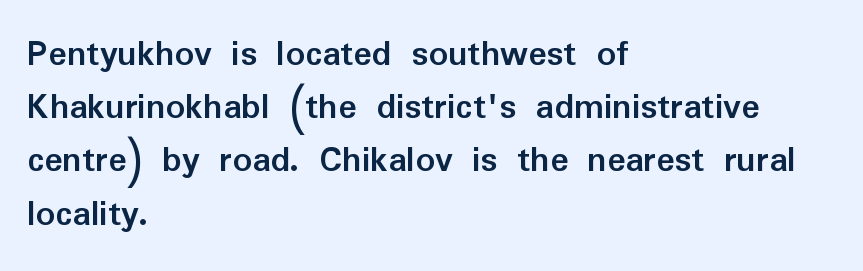
{"serif": "no", "italic": "no", "bold": "yes", "weight": "semibold", "width": "normal", "stroke_contrast": "low", "x_height": "medium", "monospaced": "no", "underline": "no", "align": "left", "line_spacing": "normal", "line_spacing_ratio": 1.4, "letter_spacing": "normal", "letter_spacing_em": 0.0, "glyph_px": 38}
